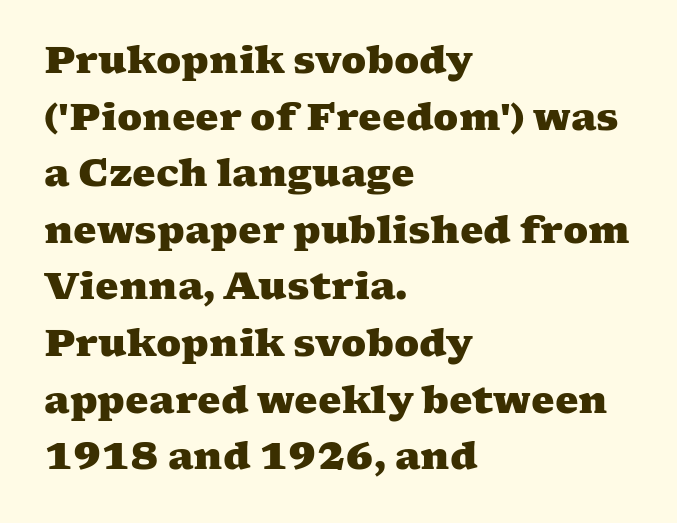
The image shows 37 px heavy, wide serif type; set left-aligned, normal line spacing (1.53x), normal letter spacing, not underlined; medium stroke contrast and a medium x-height.
